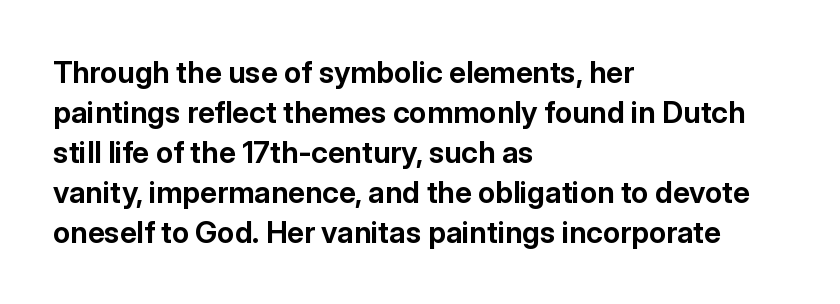
Q: Is the text bold? A: Yes.
Q: Is the text italic (slanted)? A: No, it is upright.
Q: Is the typeface a serif or a sans-serif typeface? A: Sans-serif.
Q: Is the text underlined? A: No.
Q: How is the paragraph aligned? A: Left-aligned.
Q: Is the spacing between letters normal or unusually wide? A: Normal.
Q: Is the spacing between lines tight, normal or loose? A: Normal.
Q: Width (condensed, normal, or wide)? A: Normal.
Q: Stroke contrast? A: Low.
Q: x-height? A: Medium.
Q: Monospaced? A: No.
